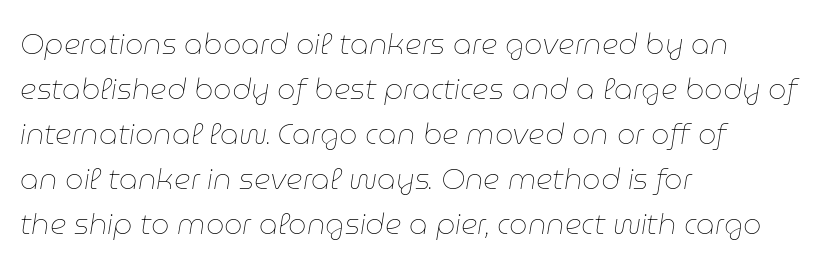
The image shows 29 px thin type, italic (leaning right); set left-aligned, normal line spacing (1.55x), normal letter spacing, not underlined; low stroke contrast and a medium x-height.
